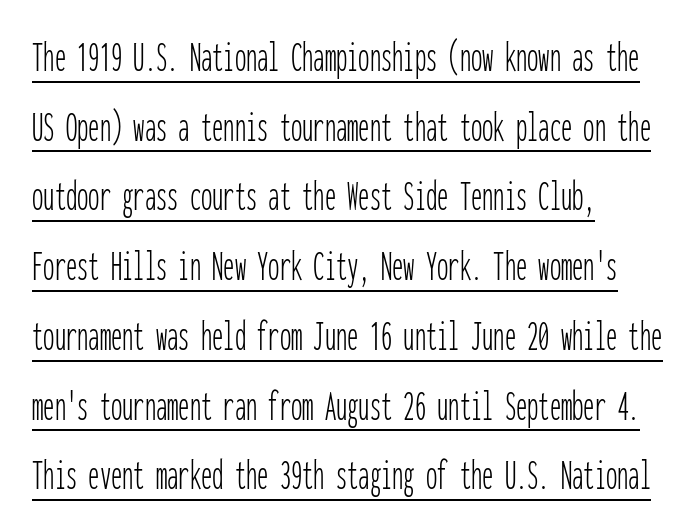
Q: Is the text bold? A: No.
Q: Is the text italic (slanted)? A: No, it is upright.
Q: Is the typeface a serif or a sans-serif typeface? A: Sans-serif.
Q: Is the text underlined? A: Yes.
Q: How is the paragraph aligned? A: Left-aligned.
Q: Is the spacing between letters normal or unusually wide? A: Normal.
Q: Is the spacing between lines tight, normal or loose? A: Normal.
Q: Width (condensed, normal, or wide)? A: Condensed.
Q: Stroke contrast? A: Low.
Q: x-height? A: Medium.
Q: Monospaced? A: Yes.
